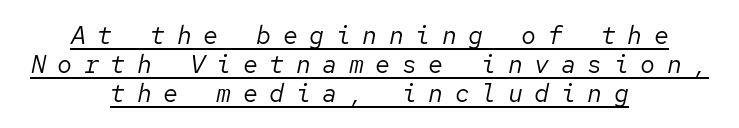
The image shows 25 px text type, italic (leaning right); set centered, line spacing 1.16x, unusually wide letter spacing (+0.46 em), underlined.
